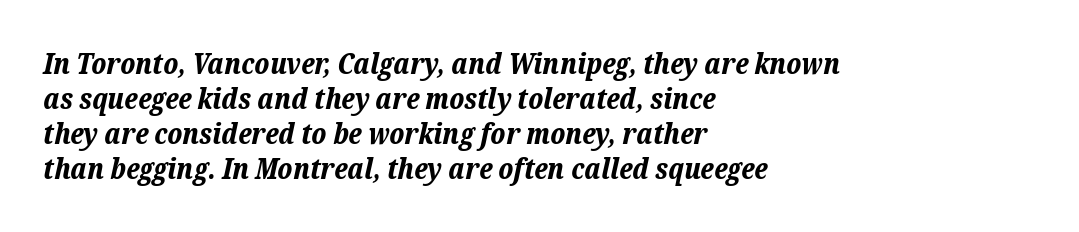
Q: Is the text bold? A: Yes.
Q: Is the text italic (slanted)? A: Yes, it leans right by about 12 degrees.
Q: Is the text underlined? A: No.
Q: How is the paragraph aligned? A: Left-aligned.
Q: Is the spacing between letters normal or unusually wide? A: Normal.
Q: Width (condensed, normal, or wide)? A: Normal.
Q: Stroke contrast? A: Low.
Q: x-height? A: Medium.
Q: Monospaced? A: No.
